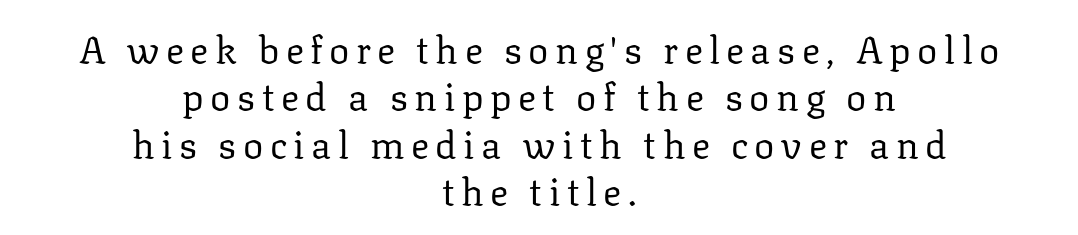
Q: Is the text bold? A: No.
Q: Is the text italic (slanted)? A: No, it is upright.
Q: Is the typeface a serif or a sans-serif typeface? A: Serif.
Q: Is the text underlined? A: No.
Q: How is the paragraph aligned? A: Centered.
Q: Is the spacing between lines tight, normal or loose? A: Normal.
Q: Width (condensed, normal, or wide)? A: Normal.
Q: Stroke contrast? A: Low.
Q: x-height? A: Medium.
Q: Monospaced? A: No.
